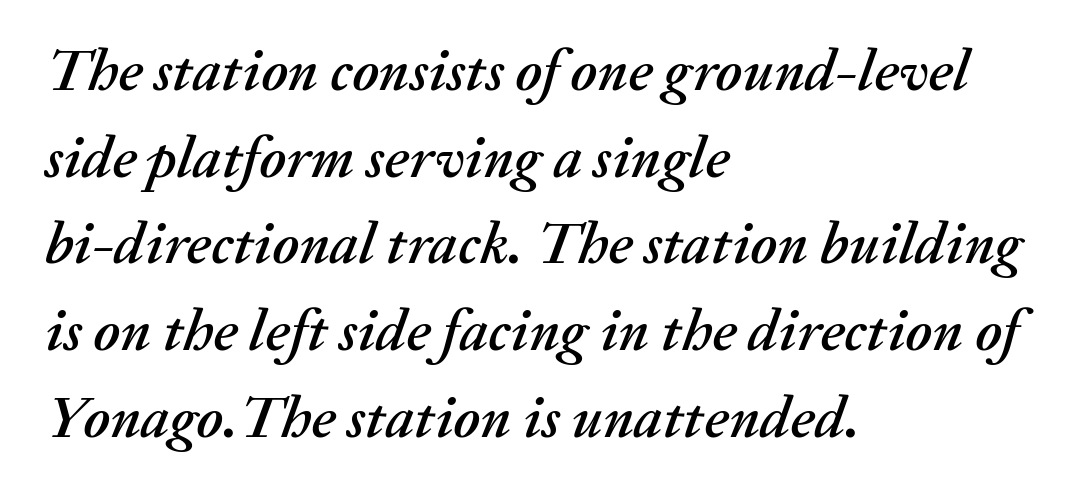
{"italic": "yes", "lean": "right", "slant_degrees": 20, "width": "normal", "stroke_contrast": "medium", "x_height": "medium", "monospaced": "no", "underline": "no", "align": "left", "line_spacing": "normal", "line_spacing_ratio": 1.47, "letter_spacing": "normal", "letter_spacing_em": 0.0, "glyph_px": 59}
